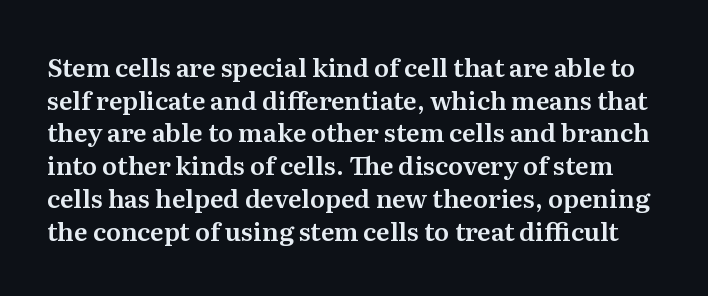
Q: Is the text italic (slanted)? A: No, it is upright.
Q: Is the text underlined? A: No.
Q: Is the spacing between letters normal or unusually wide? A: Normal.
Q: Is the spacing between lines tight, normal or loose? A: Normal.
